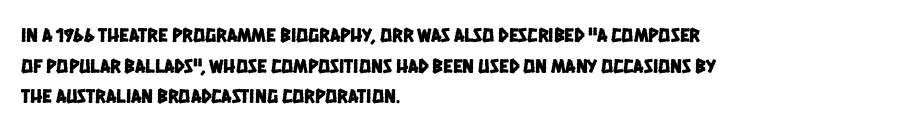
{"underline": "no", "align": "left", "line_spacing": "normal", "line_spacing_ratio": 1.53, "letter_spacing": "normal", "letter_spacing_em": 0.0, "glyph_px": 20}
